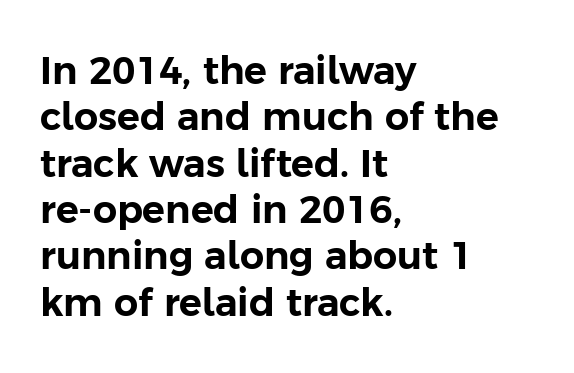
The image shows 38 px sans-serif type, upright; set left-aligned, line spacing 1.22x, normal letter spacing, not underlined; low stroke contrast and a medium x-height.
